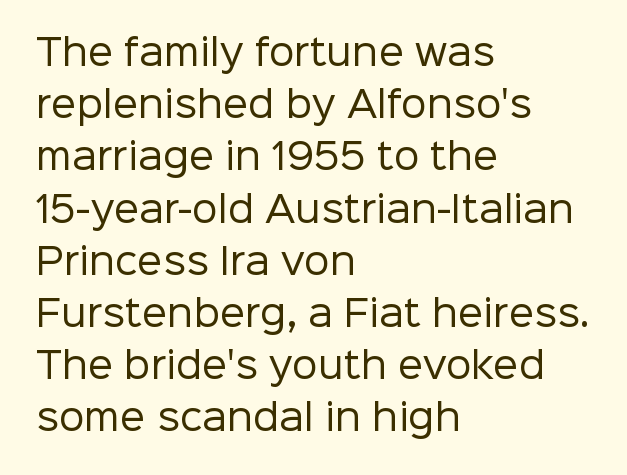
The image shows 36 px regular-weight sans-serif type, upright; set left-aligned, normal line spacing (1.45x), normal letter spacing, not underlined; low stroke contrast and a medium x-height.
